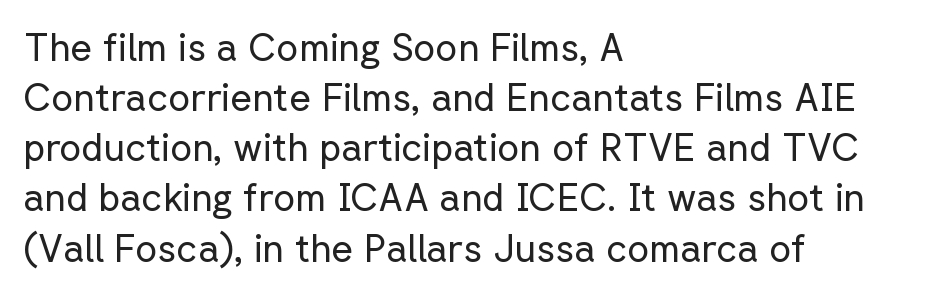
{"serif": "no", "italic": "no", "bold": "no", "weight": "regular", "width": "normal", "stroke_contrast": "low", "x_height": "medium", "monospaced": "no", "underline": "no", "align": "left", "line_spacing": "normal", "line_spacing_ratio": 1.32, "letter_spacing": "normal", "letter_spacing_em": 0.0, "glyph_px": 38}
